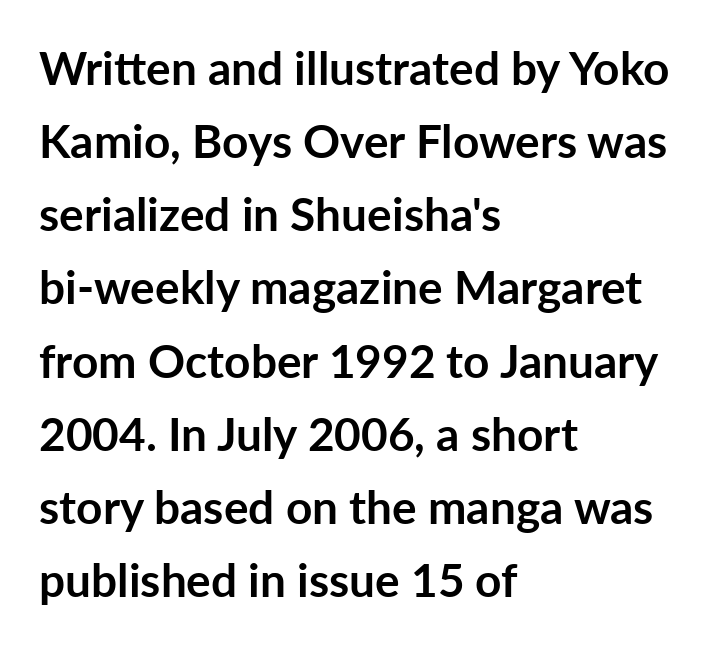
{"serif": "no", "italic": "no", "bold": "yes", "weight": "semibold", "width": "normal", "stroke_contrast": "low", "x_height": "medium", "monospaced": "no", "underline": "no", "align": "left", "line_spacing": "normal", "line_spacing_ratio": 1.59, "letter_spacing": "normal", "letter_spacing_em": 0.0, "glyph_px": 46}
